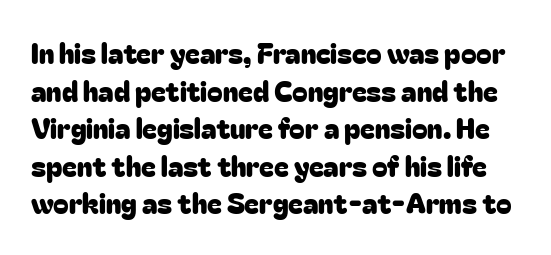
Q: Is the text italic (slanted)? A: No, it is upright.
Q: Is the typeface a serif or a sans-serif typeface? A: Sans-serif.
Q: Is the text underlined? A: No.
Q: Is the spacing between letters normal or unusually wide? A: Normal.
Q: Is the spacing between lines tight, normal or loose? A: Normal.
Q: Width (condensed, normal, or wide)? A: Normal.
Q: Stroke contrast? A: Low.
Q: x-height? A: Medium.
Q: Monospaced? A: No.
